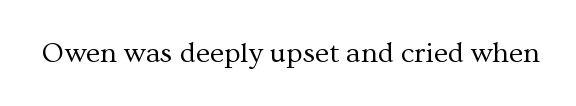
The image shows 29 px regular-weight serif type, upright; set normal letter spacing, not underlined; medium stroke contrast and a medium x-height.
